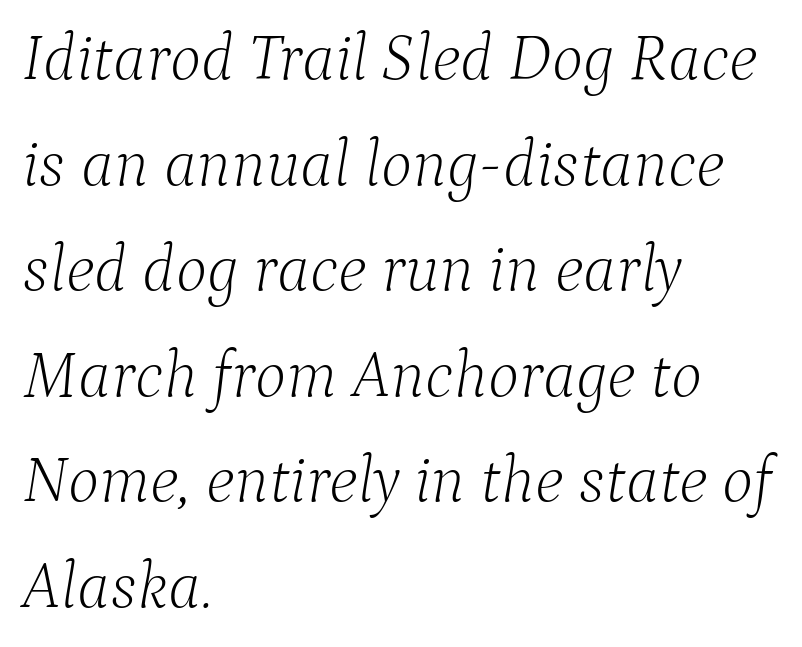
Q: Is the text bold? A: No.
Q: Is the text italic (slanted)? A: Yes, it leans right by about 9 degrees.
Q: Is the typeface a serif or a sans-serif typeface? A: Serif.
Q: Is the text underlined? A: No.
Q: How is the paragraph aligned? A: Left-aligned.
Q: Is the spacing between letters normal or unusually wide? A: Normal.
Q: Is the spacing between lines tight, normal or loose? A: Normal.
Q: Width (condensed, normal, or wide)? A: Normal.
Q: Stroke contrast? A: Low.
Q: x-height? A: Medium.
Q: Monospaced? A: No.
